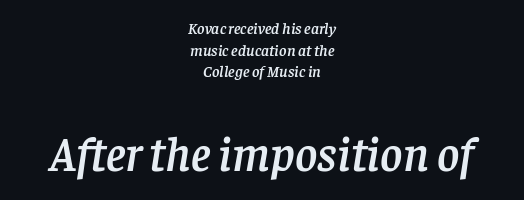
The setting favours the middle, as headings and verse often do. Here the second block reads like a headline and the first like body copy. The passage shown stacks its lines at a standard gap. Type style note: has serifs. The line texture is even and compact thanks to regular tracking.
